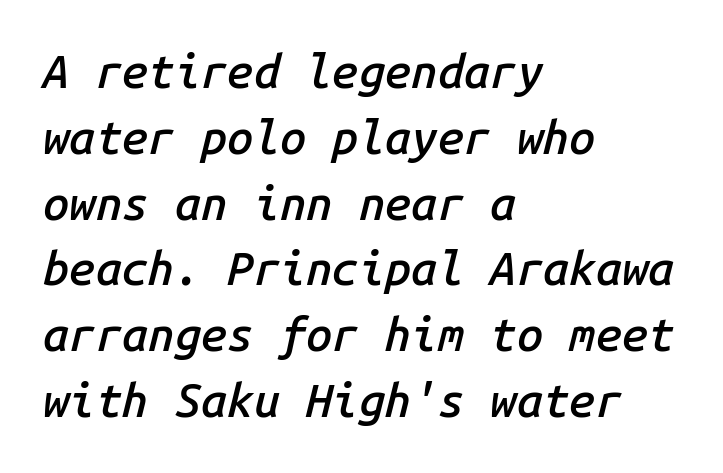
{"italic": "yes", "lean": "right", "slant_degrees": 14, "bold": "semi", "weight": "semibold", "width": "normal", "stroke_contrast": "low", "x_height": "medium", "monospaced": "yes", "underline": "no", "align": "left", "line_spacing": "normal", "line_spacing_ratio": 1.4, "letter_spacing": "normal", "letter_spacing_em": 0.0, "glyph_px": 47}
